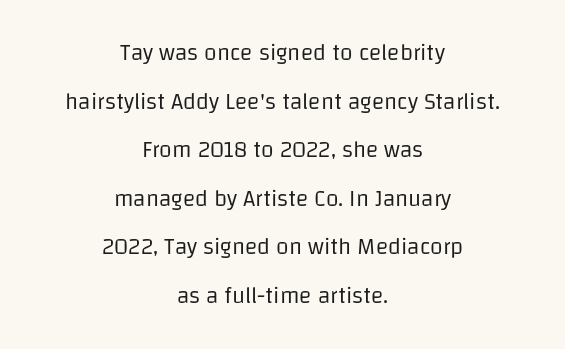
{"italic": "no", "bold": "no", "underline": "no", "align": "center", "line_spacing": "loose", "line_spacing_ratio": 2.11, "letter_spacing": "normal", "letter_spacing_em": 0.0, "glyph_px": 23}
